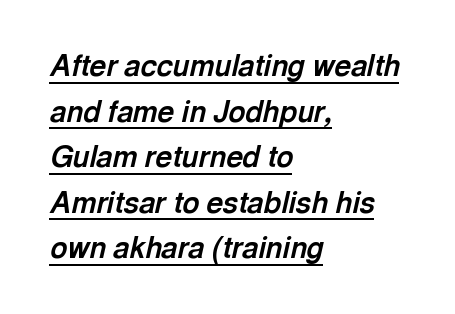
When letters slant like this, we call the style italic. Between one letter and the next there's only the usual sliver of space. You could not count columns in this text — the font is proportionally spaced. The passage shown is emphatically bold. The line-height multiplier appears to be the usual default.
